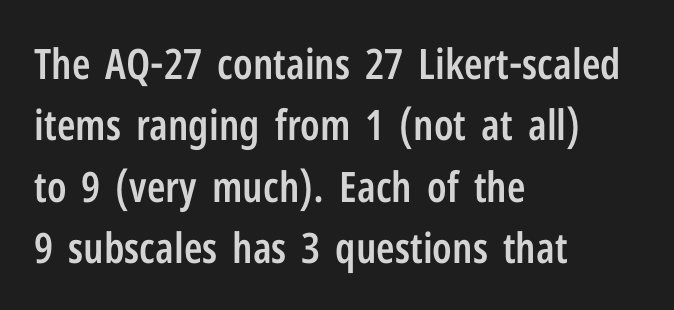
Words appear dense and cohesive because spacing is normal. A clean baseline with only descenders dipping below it. How heavy is the stroke? Medium-heavy — a semibold, shy of bold. I'd call this a sans setting — the letters go barefoot. Style check: upright. The line-height multiplier appears to be the usual default.
